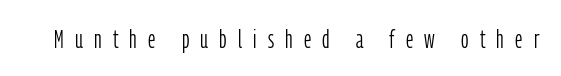
The image shows 26 px text type, upright; set unusually wide letter spacing (+0.43 em), not underlined.
